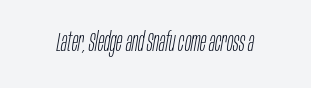
Q: Is the text bold? A: No.
Q: Is the text italic (slanted)? A: Yes, it leans right by about 10 degrees.
Q: Is the text underlined? A: No.
Q: Is the spacing between letters normal or unusually wide? A: Normal.
